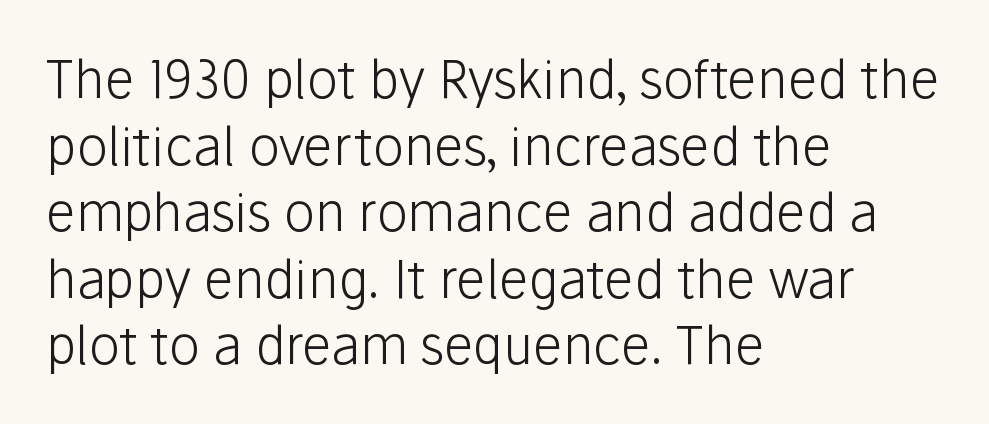
{"serif": "no", "italic": "no", "bold": "no", "weight": "light", "width": "normal", "stroke_contrast": "low", "x_height": "medium", "monospaced": "no", "underline": "no", "align": "left", "line_spacing": "normal", "line_spacing_ratio": 1.28, "letter_spacing": "normal", "letter_spacing_em": 0.0, "glyph_px": 52}
